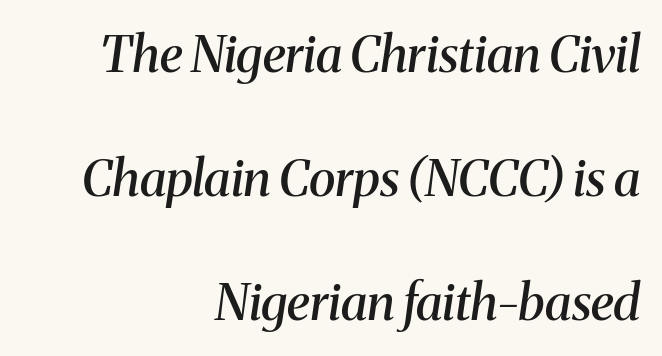
Q: Is the text bold? A: Semi-bold.
Q: Is the text italic (slanted)? A: Yes, it leans right by about 8 degrees.
Q: Is the typeface a serif or a sans-serif typeface? A: Serif.
Q: Is the text underlined? A: No.
Q: How is the paragraph aligned? A: Right-aligned.
Q: Is the spacing between letters normal or unusually wide? A: Normal.
Q: Is the spacing between lines tight, normal or loose? A: Loose.
Q: Width (condensed, normal, or wide)? A: Normal.
Q: Stroke contrast? A: Medium.
Q: x-height? A: Medium.
Q: Monospaced? A: No.
